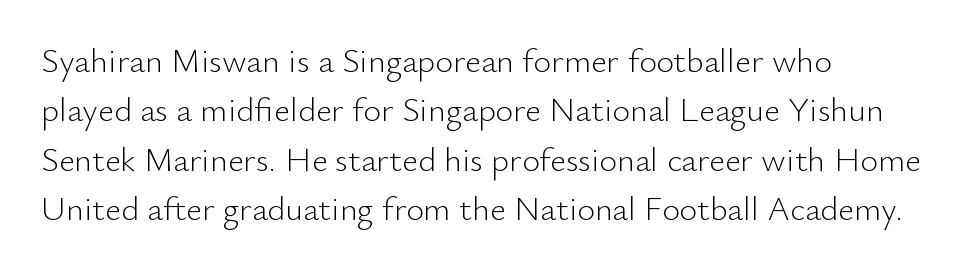
The image shows 34 px light sans-serif type, upright; set left-aligned, normal line spacing (1.45x), normal letter spacing, not underlined; low stroke contrast and a small x-height.
